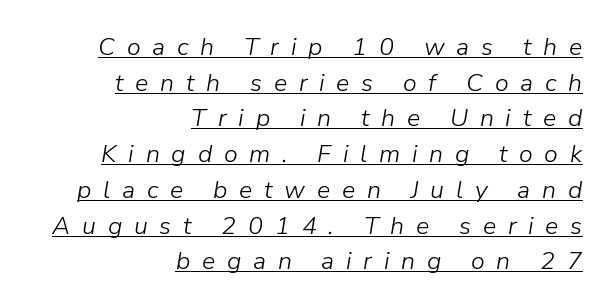
The text carries the slant typical of an italic or oblique font. This is underlined copy, the kind a proofreader might mark for attention. Horizontal bands of white between lines are of average thickness. The compositor pushed each line to the right boundary.
